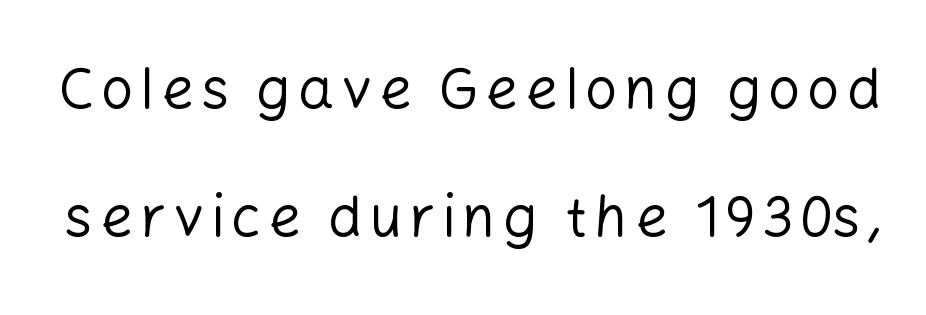
Q: Is the text bold? A: No.
Q: Is the text italic (slanted)? A: No, it is upright.
Q: Is the typeface a serif or a sans-serif typeface? A: Sans-serif.
Q: Is the text underlined? A: No.
Q: Is the spacing between lines tight, normal or loose? A: Loose.
Q: Width (condensed, normal, or wide)? A: Normal.
Q: Stroke contrast? A: Low.
Q: x-height? A: Medium.
Q: Monospaced? A: No.
